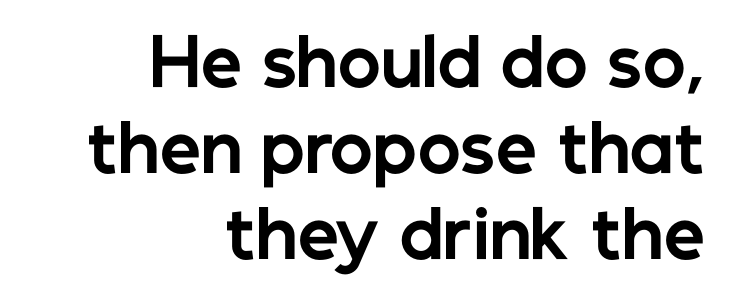
The image shows 65 px bold sans-serif type, upright; set right-aligned, normal line spacing (1.32x), normal letter spacing, not underlined; low stroke contrast and a medium x-height.
